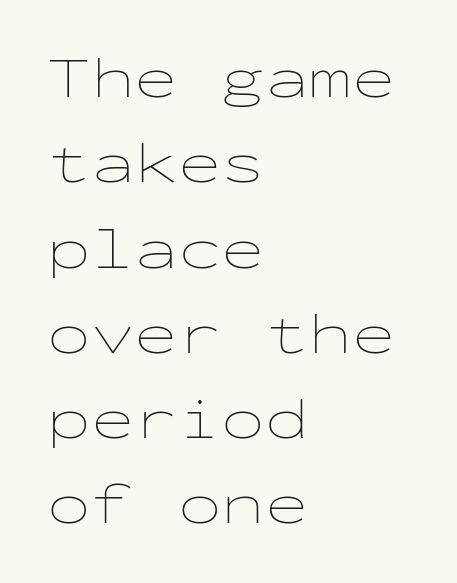
Is the block centered? No — it sits flush against the left margin. Vertically, the passage feels balanced, rows spaced as you'd expect. The typeface has the unassuming heft of standard copy or less. Think of a typewriter: that constant character pitch is what you see here. The type is set solid horizontally, with unmodified tracking. If you drew a line through each stem, it would be perfectly vertical.
